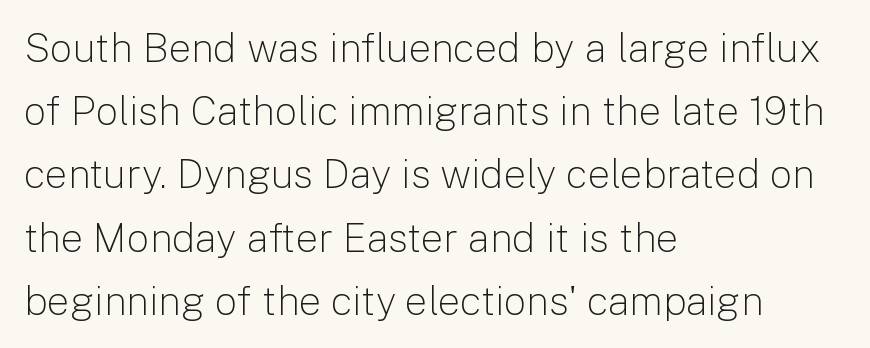
Q: Is the text bold? A: No.
Q: Is the text italic (slanted)? A: No, it is upright.
Q: Is the typeface a serif or a sans-serif typeface? A: Sans-serif.
Q: Is the text underlined? A: No.
Q: How is the paragraph aligned? A: Left-aligned.
Q: Is the spacing between letters normal or unusually wide? A: Normal.
Q: Is the spacing between lines tight, normal or loose? A: Normal.
Q: Width (condensed, normal, or wide)? A: Normal.
Q: Stroke contrast? A: Low.
Q: x-height? A: Medium.
Q: Monospaced? A: No.
